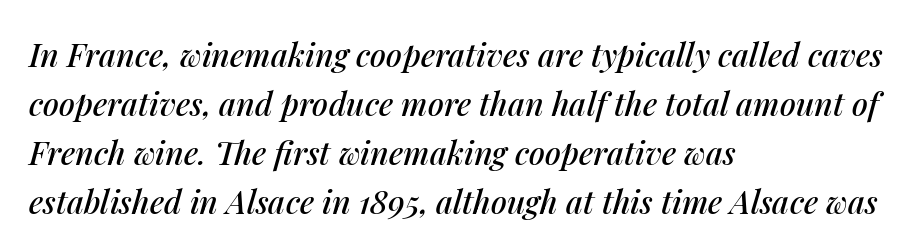
{"italic": "yes", "lean": "right", "slant_degrees": 14, "width": "normal", "stroke_contrast": "medium", "x_height": "medium", "monospaced": "no", "underline": "no", "align": "left", "line_spacing": "normal", "line_spacing_ratio": 1.53, "letter_spacing": "normal", "letter_spacing_em": 0.0, "glyph_px": 32}
